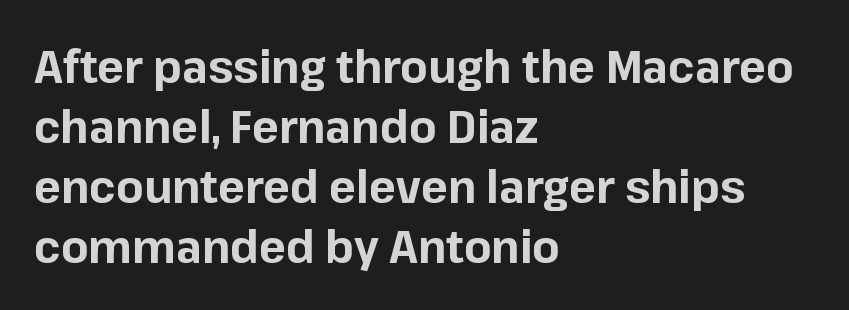
{"serif": "no", "italic": "no", "bold": "yes", "weight": "bold", "width": "normal", "stroke_contrast": "low", "x_height": "medium", "monospaced": "no", "underline": "no", "align": "left", "line_spacing": "normal", "line_spacing_ratio": 1.33, "letter_spacing": "normal", "letter_spacing_em": 0.0, "glyph_px": 45}
